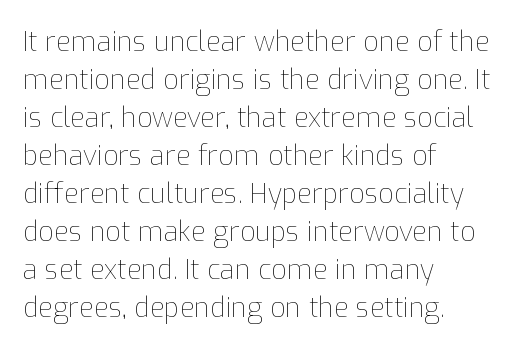
The image shows 27 px text type, upright; set left-aligned, normal line spacing (1.41x), normal letter spacing, not underlined.
